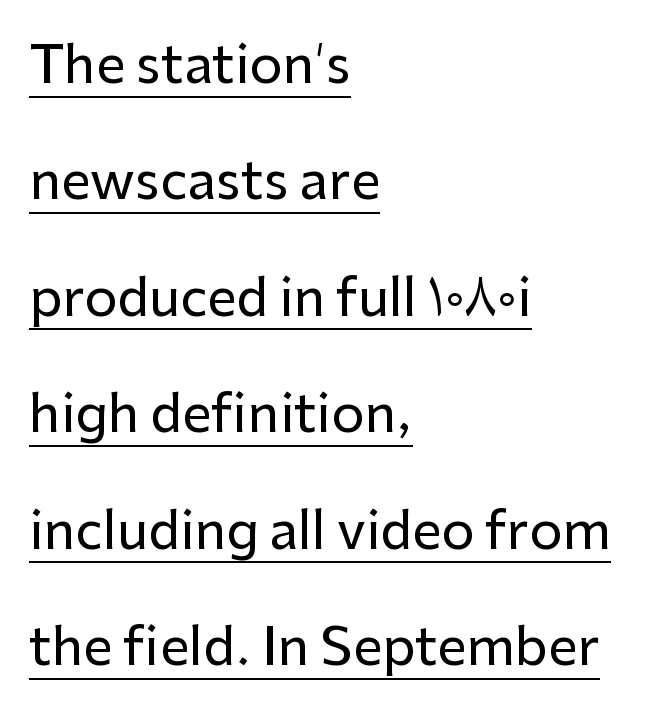
Q: Is the text italic (slanted)? A: No, it is upright.
Q: Is the typeface a serif or a sans-serif typeface? A: Sans-serif.
Q: Is the text underlined? A: Yes.
Q: How is the paragraph aligned? A: Left-aligned.
Q: Is the spacing between letters normal or unusually wide? A: Normal.
Q: Is the spacing between lines tight, normal or loose? A: Loose.
Q: Width (condensed, normal, or wide)? A: Normal.
Q: Stroke contrast? A: Low.
Q: x-height? A: Medium.
Q: Monospaced? A: No.
